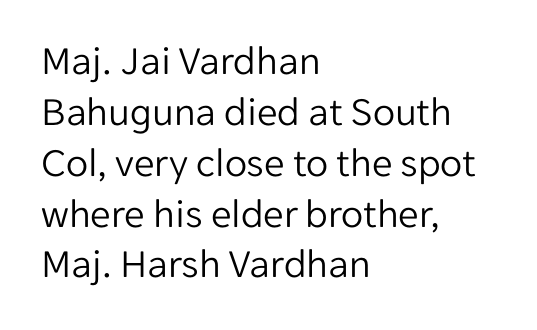
{"serif": "no", "italic": "no", "bold": "no", "weight": "light", "width": "normal", "stroke_contrast": "low", "x_height": "medium", "monospaced": "no", "underline": "no", "align": "left", "line_spacing_ratio": 1.24, "letter_spacing": "normal", "letter_spacing_em": 0.0, "glyph_px": 41}
